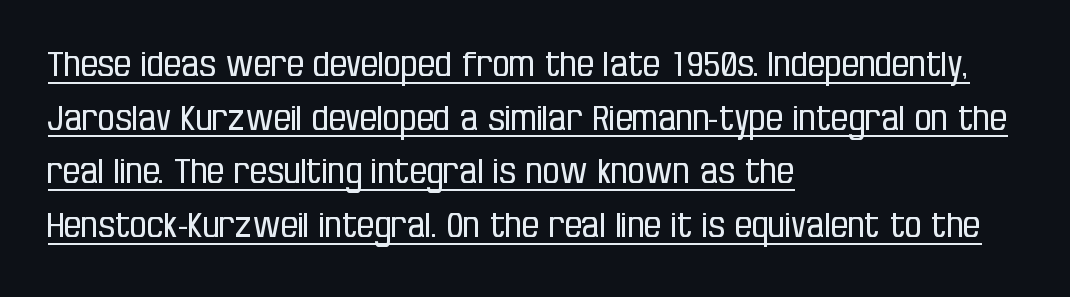
Q: Is the text bold? A: No.
Q: Is the text italic (slanted)? A: No, it is upright.
Q: Is the typeface a serif or a sans-serif typeface? A: Sans-serif.
Q: Is the text underlined? A: Yes.
Q: How is the paragraph aligned? A: Left-aligned.
Q: Is the spacing between letters normal or unusually wide? A: Normal.
Q: Is the spacing between lines tight, normal or loose? A: Normal.
Q: Width (condensed, normal, or wide)? A: Condensed.
Q: Stroke contrast? A: Low.
Q: x-height? A: Large.
Q: Monospaced? A: No.
